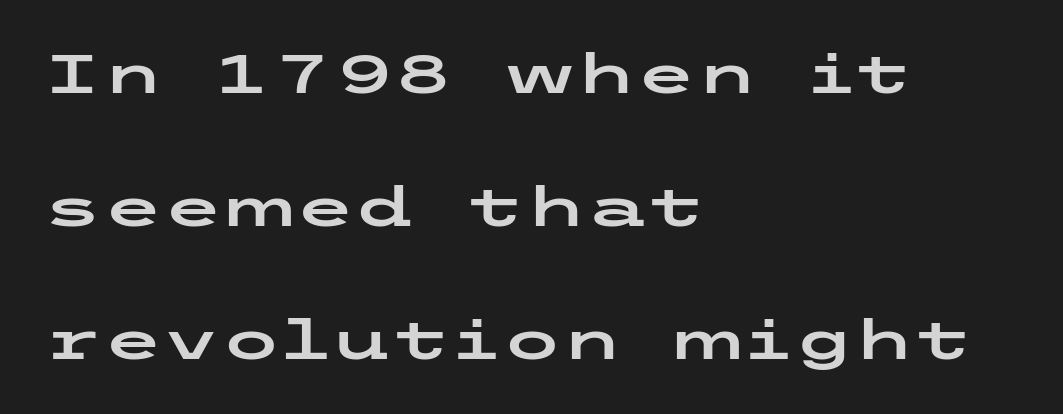
The image shows 55 px wide sans-serif type, upright; set left-aligned, loose line spacing (2.42x), normal letter spacing, not underlined; low stroke contrast and a medium x-height.
